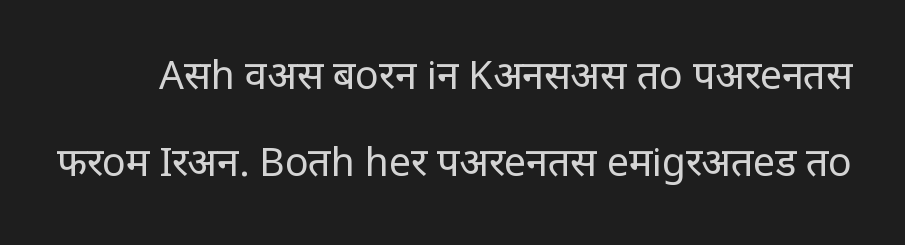
The image shows 39 px regular-weight, condensed sans-serif type, upright; set loose line spacing (2.23x), normal letter spacing, not underlined; low stroke contrast and a large x-height.
